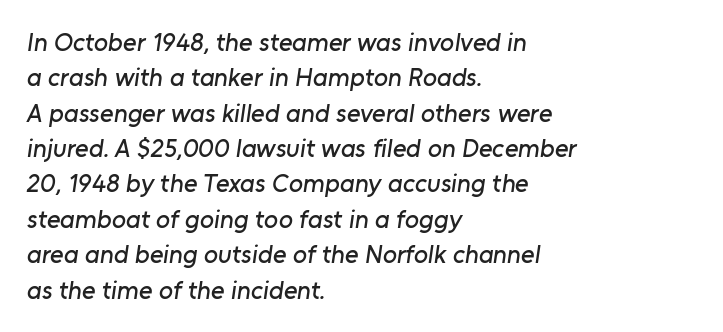
The image shows 26 px text type; set left-aligned, normal line spacing (1.36x), normal letter spacing, not underlined.
